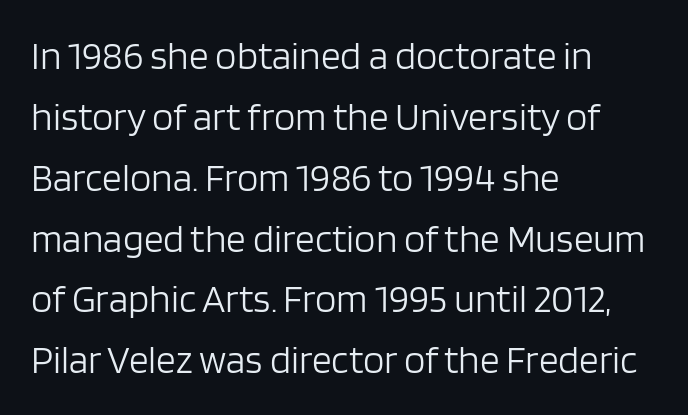
{"serif": "no", "italic": "no", "bold": "no", "weight": "light", "width": "normal", "stroke_contrast": "low", "x_height": "large", "monospaced": "no", "underline": "no", "align": "left", "line_spacing": "normal", "line_spacing_ratio": 1.56, "letter_spacing": "normal", "letter_spacing_em": 0.0, "glyph_px": 39}
